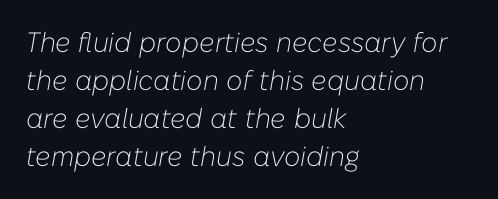
{"italic": "yes", "lean": "right", "slant_degrees": 10, "bold": "no", "weight": "light", "width": "normal", "stroke_contrast": "low", "x_height": "medium", "monospaced": "no", "underline": "no", "align": "left", "line_spacing": "normal", "line_spacing_ratio": 1.36, "letter_spacing": "normal", "letter_spacing_em": 0.0, "glyph_px": 28}
